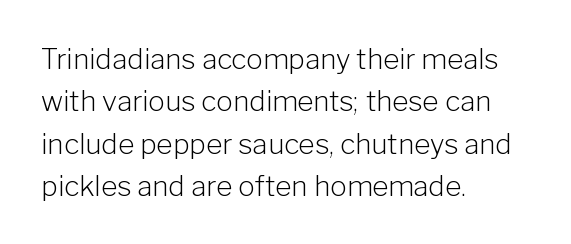
{"serif": "no", "italic": "no", "bold": "no", "weight": "light", "width": "normal", "stroke_contrast": "low", "x_height": "medium", "monospaced": "no", "underline": "no", "align": "left", "line_spacing": "normal", "line_spacing_ratio": 1.51, "letter_spacing": "normal", "letter_spacing_em": 0.0, "glyph_px": 28}
